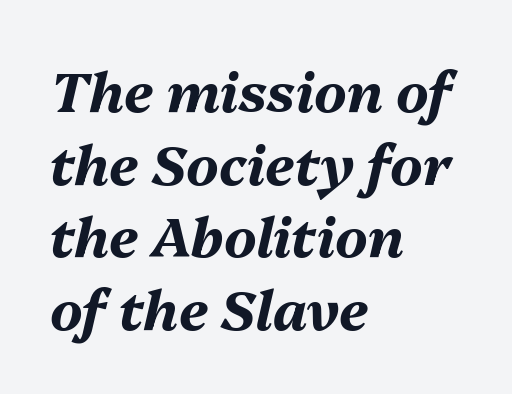
The rendering keeps characters at their native spacing. Notice how descenders clear the ascenders below comfortably — that's standard leading. This rendering uses left alignment, leaving the right contour irregular. The letters advance in unequal steps, a hallmark of proportional type. If you drew a line through each stem, it would be angled. This is heavy type, rendered in bold.
